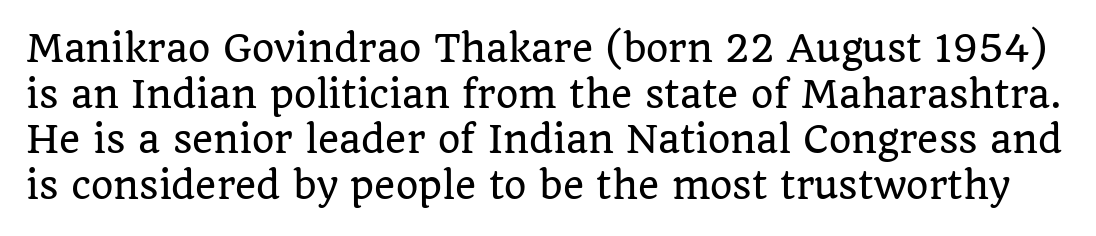
The image shows 36 px serif type, upright; set normal line spacing (1.27x), normal letter spacing, not underlined; low stroke contrast and a large x-height.
